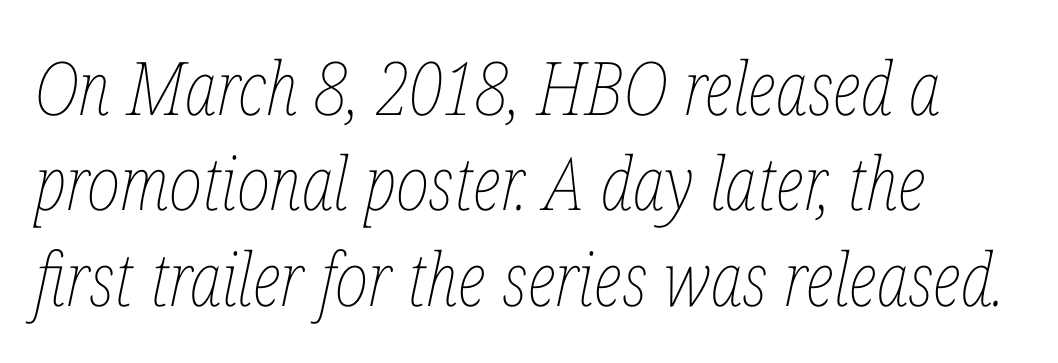
The image shows 74 px thin, condensed type, italic (leaning right); set normal line spacing (1.29x), normal letter spacing, not underlined; low stroke contrast and a medium x-height.
